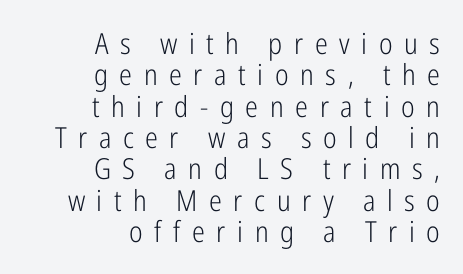
The image shows 29 px light, condensed sans-serif type, upright; set right-aligned, tight line spacing (1.08x), unusually wide letter spacing (+0.4 em), not underlined; low stroke contrast and a medium x-height.
